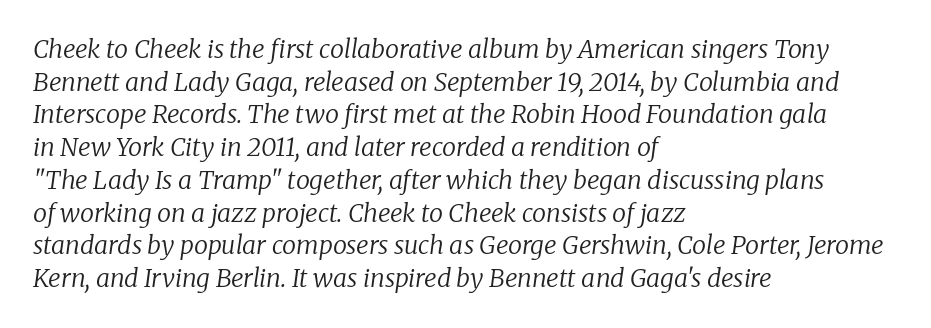
Q: Is the text bold? A: No.
Q: Is the text italic (slanted)? A: Yes, it leans right by about 8 degrees.
Q: Is the text underlined? A: No.
Q: How is the paragraph aligned? A: Left-aligned.
Q: Is the spacing between letters normal or unusually wide? A: Normal.
Q: Is the spacing between lines tight, normal or loose? A: Normal.
